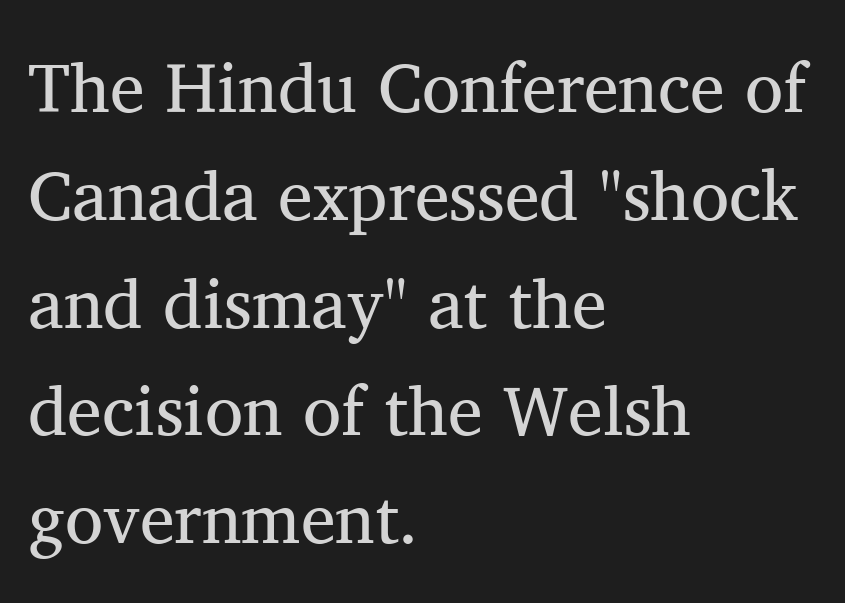
Q: Is the text bold? A: No.
Q: Is the text italic (slanted)? A: No, it is upright.
Q: Is the typeface a serif or a sans-serif typeface? A: Serif.
Q: Is the text underlined? A: No.
Q: How is the paragraph aligned? A: Left-aligned.
Q: Is the spacing between letters normal or unusually wide? A: Normal.
Q: Is the spacing between lines tight, normal or loose? A: Normal.
Q: Width (condensed, normal, or wide)? A: Normal.
Q: Stroke contrast? A: Medium.
Q: x-height? A: Medium.
Q: Monospaced? A: No.
